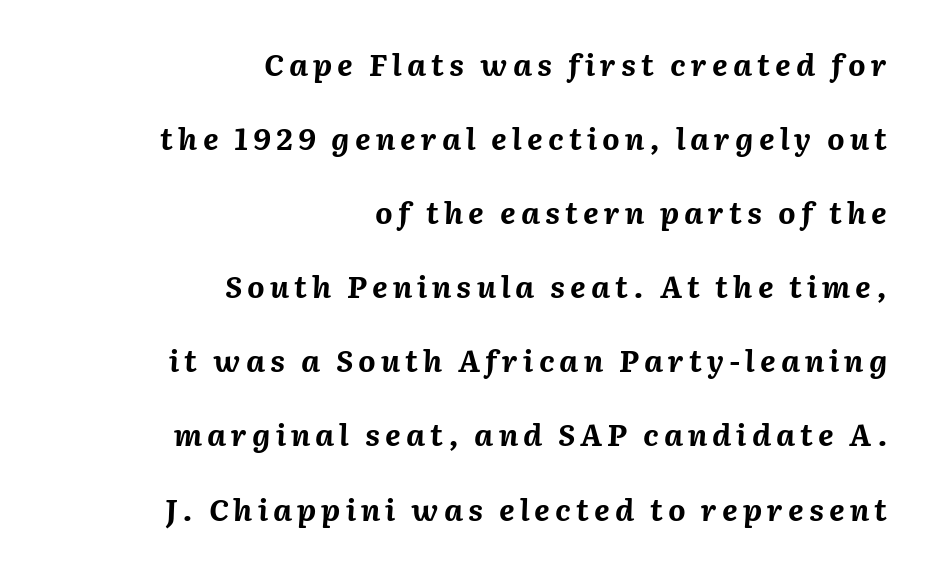
{"italic": "yes", "lean": "right", "slant_degrees": 2, "bold": "yes", "weight": "bold", "width": "normal", "stroke_contrast": "medium", "x_height": "medium", "monospaced": "no", "underline": "no", "align": "right", "line_spacing": "loose", "line_spacing_ratio": 2.47, "glyph_px": 30}
